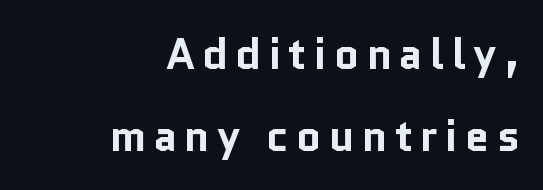
Q: Is the text bold? A: Yes.
Q: Is the text italic (slanted)? A: No, it is upright.
Q: Is the typeface a serif or a sans-serif typeface? A: Sans-serif.
Q: Is the text underlined? A: No.
Q: How is the paragraph aligned? A: Right-aligned.
Q: Is the spacing between lines tight, normal or loose? A: Loose.
Q: Width (condensed, normal, or wide)? A: Normal.
Q: Stroke contrast? A: Low.
Q: x-height? A: Medium.
Q: Monospaced? A: No.
